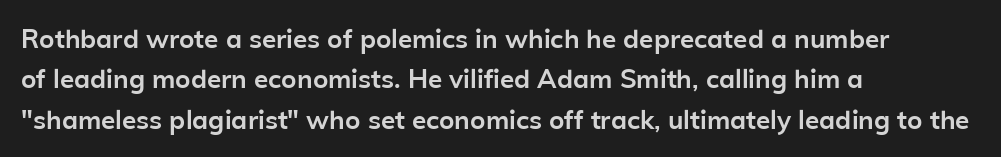
The image shows 26 px bold type, upright; set left-aligned, normal line spacing (1.55x), normal letter spacing, not underlined.
